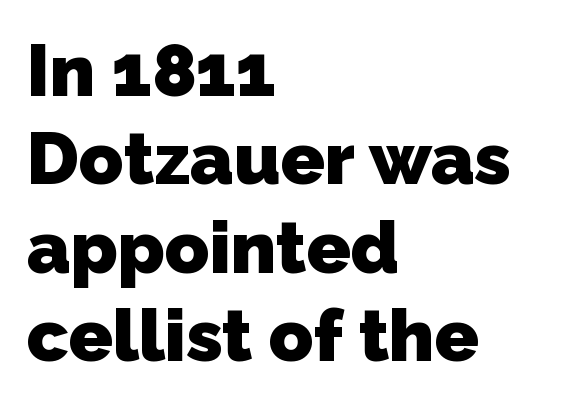
The image shows 73 px heavy sans-serif type; set left-aligned, line spacing 1.21x, normal letter spacing, not underlined; low stroke contrast and a medium x-height.
